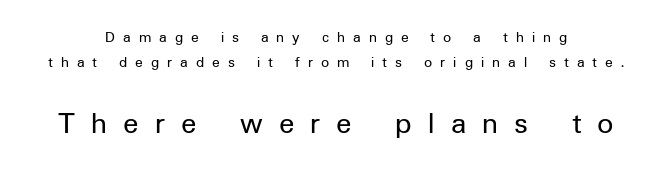
The image shows 32 px regular-weight sans-serif type, upright; set normal line spacing (1.55x), unusually wide letter spacing (+0.5 em), not underlined; the second (bottom) block is 2.0x larger; low stroke contrast and a medium x-height.
